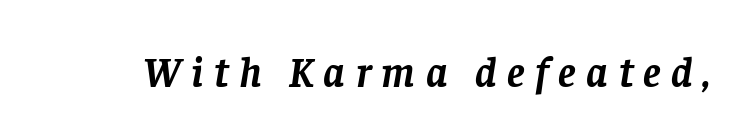
The axis of the letterforms is tilted away from vertical. The face used here is proportionally spaced, like ordinary book or web type. There is plenty of visible air inserted between adjacent glyphs. Lines of text with bare space underneath.
